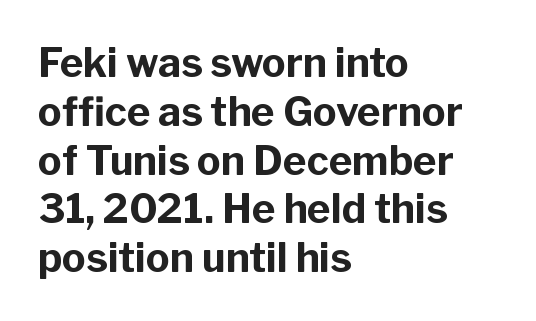
Q: Is the text bold? A: Yes.
Q: Is the text italic (slanted)? A: No, it is upright.
Q: Is the typeface a serif or a sans-serif typeface? A: Sans-serif.
Q: Is the text underlined? A: No.
Q: How is the paragraph aligned? A: Left-aligned.
Q: Is the spacing between letters normal or unusually wide? A: Normal.
Q: Width (condensed, normal, or wide)? A: Normal.
Q: Stroke contrast? A: Low.
Q: x-height? A: Medium.
Q: Monospaced? A: No.
